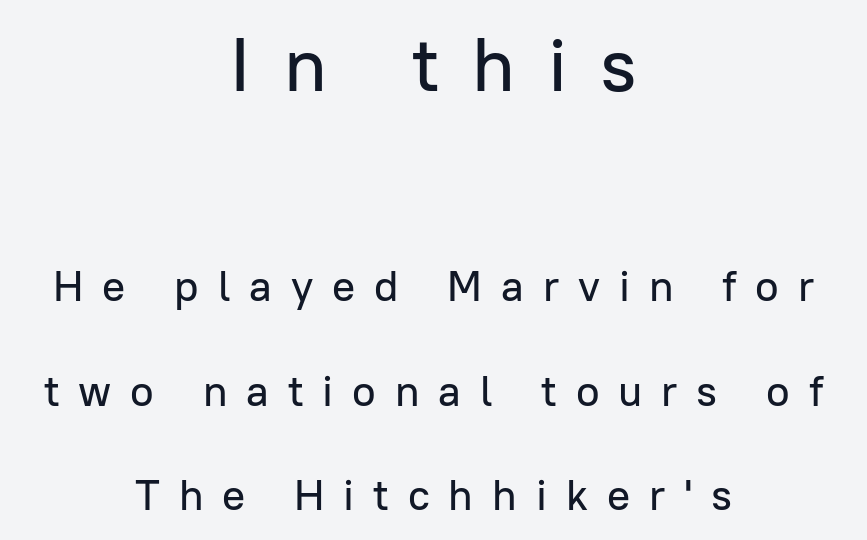
The passage shown is typeset with a sans-serif family. Every stem runs plumb, perpendicular to the baseline. Glance below the letters and you will spot only blank space. Each letter keeps its own natural width here, so spacing adapts to shape.
